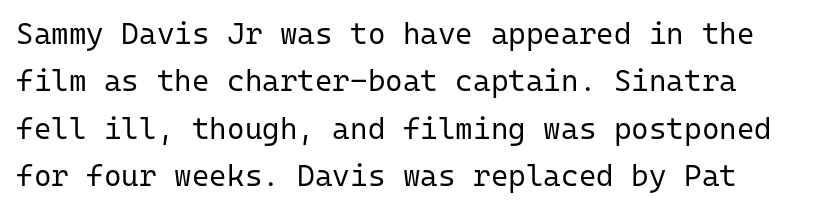
You can tell from the bare stems that sans-serif type was used. Words appear dense and cohesive because spacing is normal. The cut favours lightness, reaching ordinary text weight at its darkest. Vertical spacing — default. Every character here occupies the same horizontal width, giving the sample a typewriter-like rhythm.
